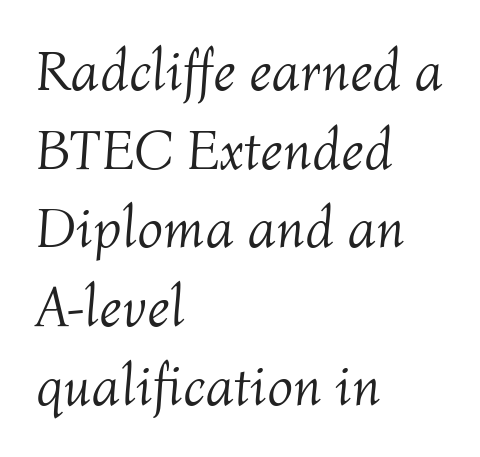
The image shows 57 px light type, italic (leaning right); set left-aligned, normal line spacing (1.38x), normal letter spacing, not underlined; medium stroke contrast and a medium x-height.
